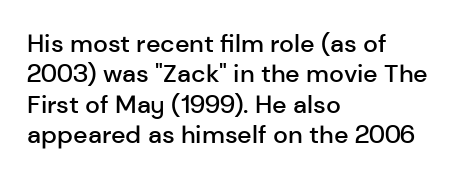
This is moderately heavy type, rendered in semibold. The lines are quadded left. The words here are not underlined. Look at the tracking — it's just the regular setting, nothing added. No italicization has been applied; the sample stays upright.
